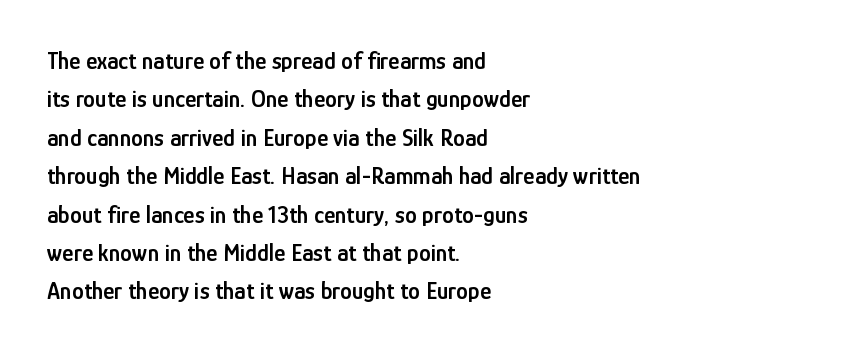
The image shows 24 px text type, upright; set left-aligned, normal line spacing (1.6x), normal letter spacing, not underlined.
